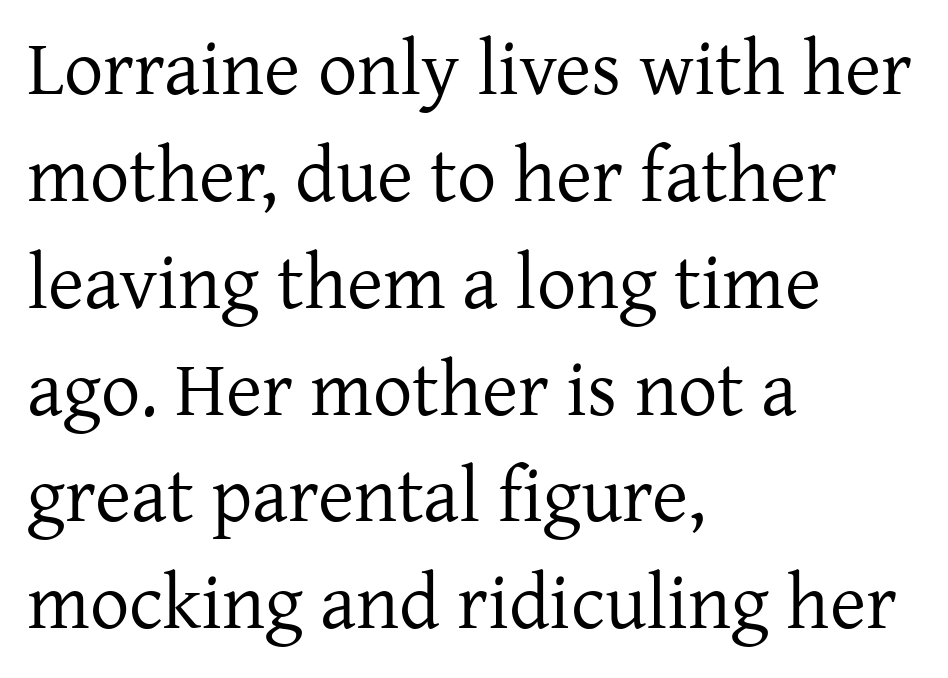
Q: Is the text bold? A: No.
Q: Is the text italic (slanted)? A: No, it is upright.
Q: Is the typeface a serif or a sans-serif typeface? A: Serif.
Q: Is the text underlined? A: No.
Q: How is the paragraph aligned? A: Left-aligned.
Q: Is the spacing between letters normal or unusually wide? A: Normal.
Q: Is the spacing between lines tight, normal or loose? A: Normal.
Q: Width (condensed, normal, or wide)? A: Normal.
Q: Stroke contrast? A: Low.
Q: x-height? A: Medium.
Q: Monospaced? A: No.
